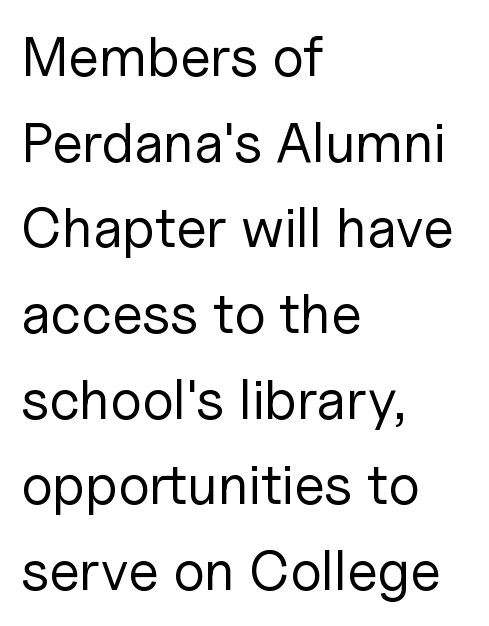
The image shows 56 px regular-weight sans-serif type, upright; set left-aligned, normal line spacing (1.53x), normal letter spacing, not underlined; low stroke contrast and a medium x-height.
